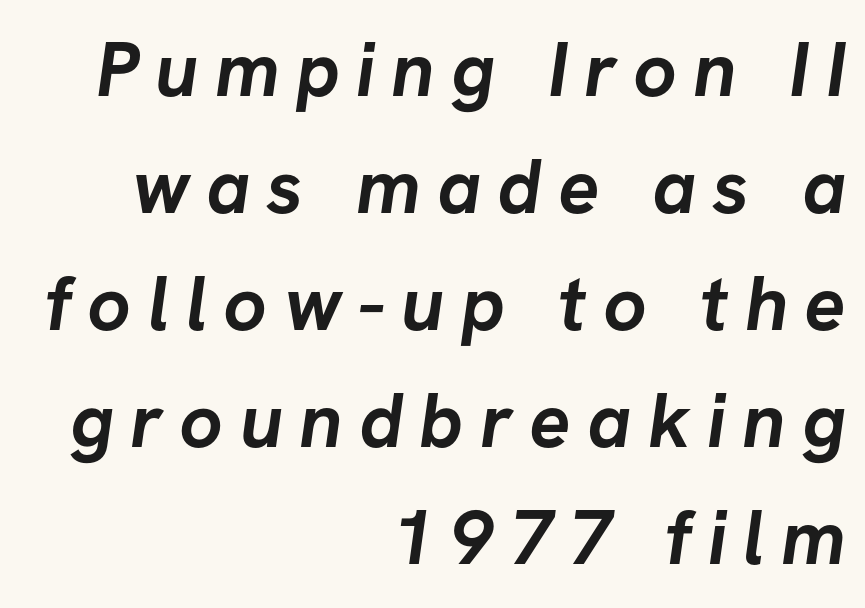
{"serif": "no", "bold": "yes", "weight": "semibold", "width": "normal", "stroke_contrast": "low", "x_height": "medium", "monospaced": "no", "underline": "no", "align": "right", "line_spacing": "normal", "line_spacing_ratio": 1.52, "letter_spacing": "wide", "letter_spacing_em": 0.21, "glyph_px": 77}
